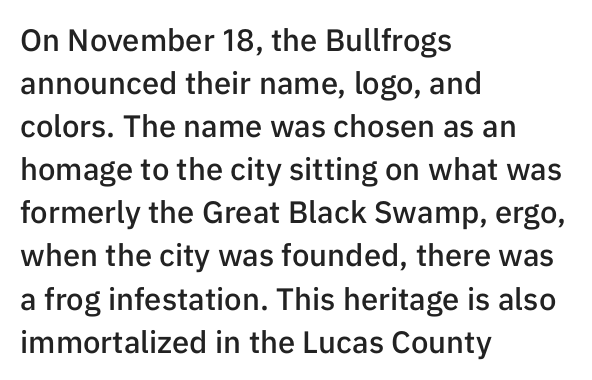
The image shows 31 px semibold sans-serif type, upright; set left-aligned, normal line spacing (1.39x), normal letter spacing, not underlined; low stroke contrast and a medium x-height.
